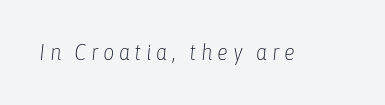
The image shows 22 px text type, italic (leaning right); set unusually wide letter spacing (+0.21 em), not underlined.
